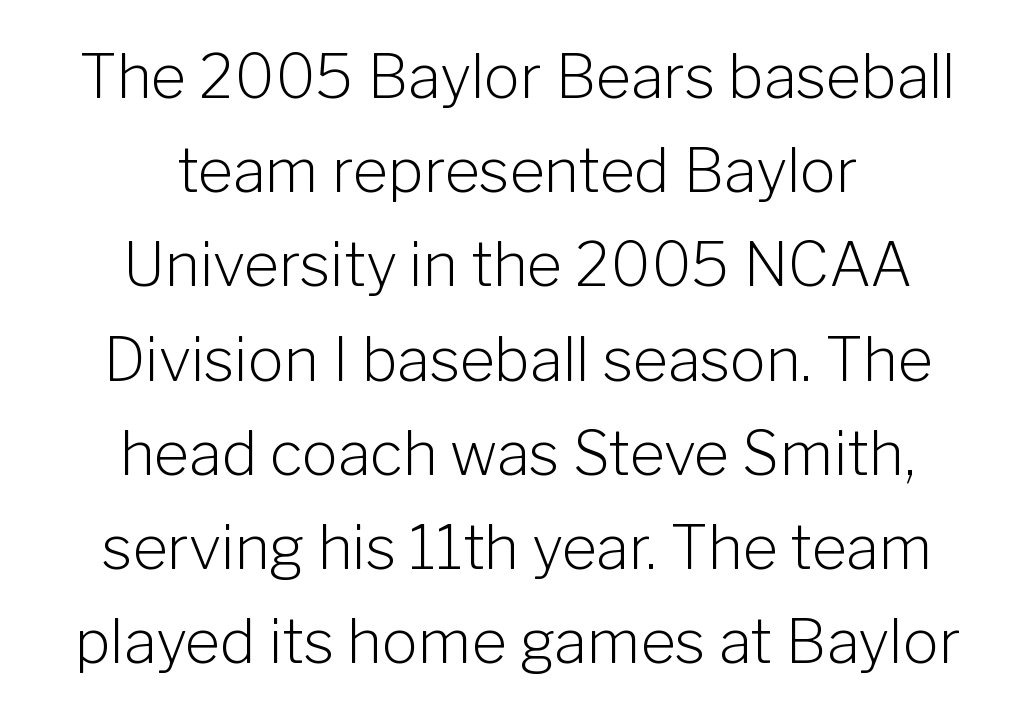
Q: Is the text bold? A: No.
Q: Is the text italic (slanted)? A: No, it is upright.
Q: Is the typeface a serif or a sans-serif typeface? A: Sans-serif.
Q: Is the text underlined? A: No.
Q: How is the paragraph aligned? A: Centered.
Q: Is the spacing between letters normal or unusually wide? A: Normal.
Q: Is the spacing between lines tight, normal or loose? A: Normal.
Q: Width (condensed, normal, or wide)? A: Normal.
Q: Stroke contrast? A: Low.
Q: x-height? A: Medium.
Q: Monospaced? A: No.
